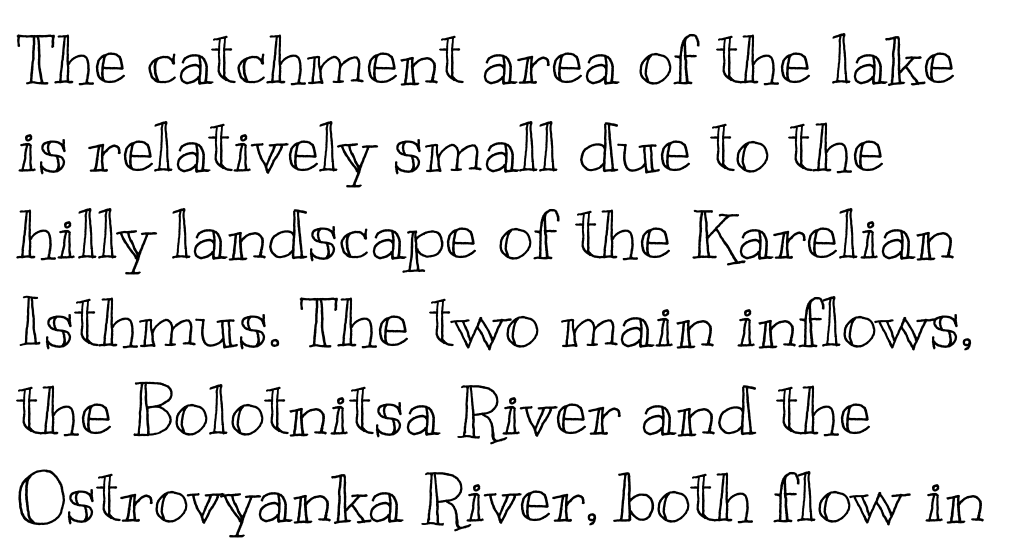
The image shows 69 px wide type, upright; set left-aligned, normal line spacing (1.27x), normal letter spacing, not underlined; a small x-height.
